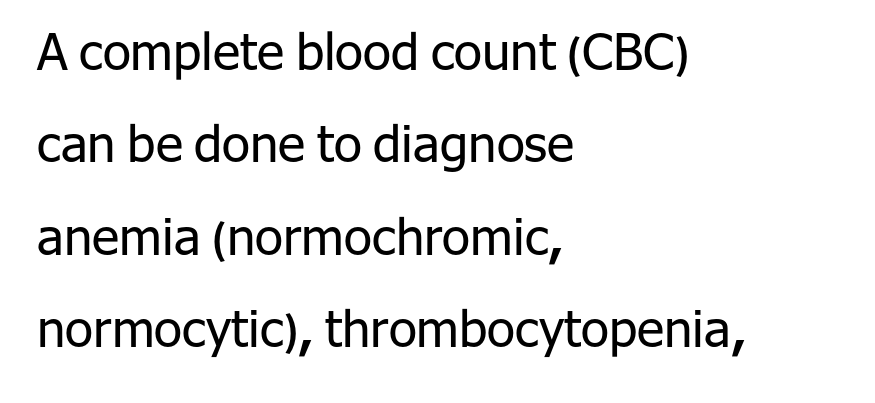
Inter-character spacing is left at the font's built-in metrics. Are there feet on the stems? There aren't — it's a sans. Proportional: the letters do not fall into vertical columns. The letterforms sit at book weight or below. Teacher's note: observe the even left margin — that is flush-left alignment.
